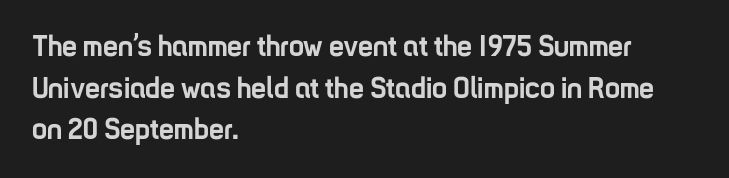
The image shows 30 px semibold, condensed sans-serif type, upright; set left-aligned, normal line spacing (1.39x), normal letter spacing, not underlined; low stroke contrast and a medium x-height.
